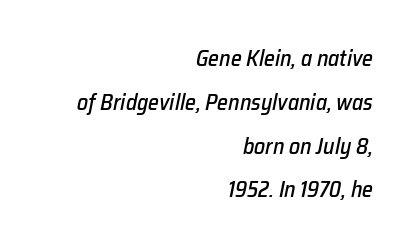
The image shows 22 px text type, italic (leaning right); set right-aligned, loose line spacing (1.99x), normal letter spacing, not underlined.
